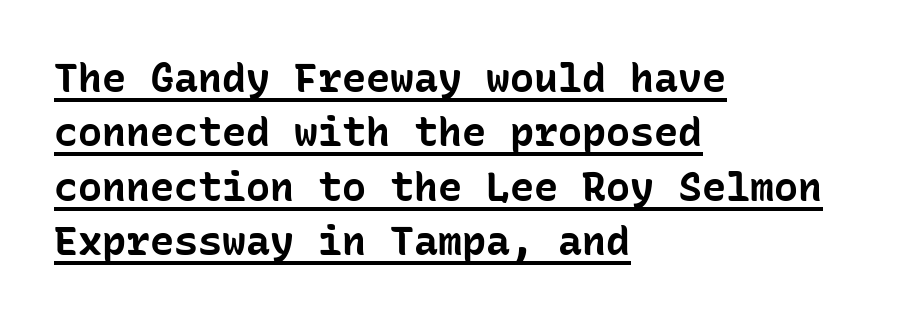
{"serif": "no", "italic": "no", "bold": "yes", "weight": "bold", "width": "normal", "stroke_contrast": "low", "x_height": "medium", "monospaced": "yes", "underline": "yes", "align": "left", "line_spacing": "normal", "line_spacing_ratio": 1.36, "letter_spacing": "normal", "letter_spacing_em": 0.0, "glyph_px": 40}
